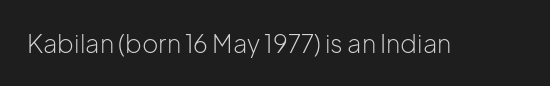
{"italic": "no", "bold": "no", "underline": "no", "letter_spacing": "normal", "letter_spacing_em": 0.0, "glyph_px": 25}
